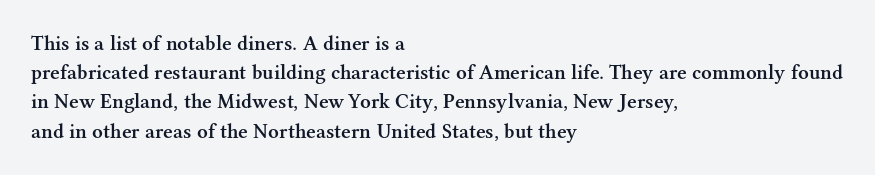
The face used here is a semibold: visibly heavier than regular, lighter than bold. Italic? Not at all — the glyphs are vertical. Default kerning and tracking; the words read as compact shapes. The paragraph shown leans on its left margin. Clear beneath every line of the passage.
